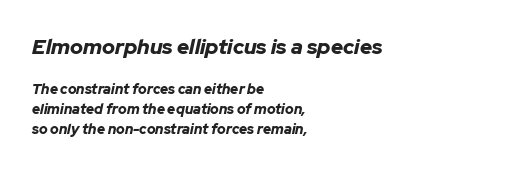
The image shows 21 px bold type, italic (leaning right); set left-aligned, normal line spacing (1.43x), normal letter spacing, not underlined; the first (top) block is 1.5x larger.
